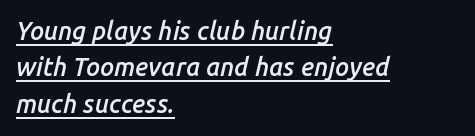
{"italic": "yes", "lean": "right", "slant_degrees": 14, "bold": "semi", "underline": "yes", "align": "left", "line_spacing": "normal", "line_spacing_ratio": 1.46, "letter_spacing": "normal", "letter_spacing_em": 0.0, "glyph_px": 25}
